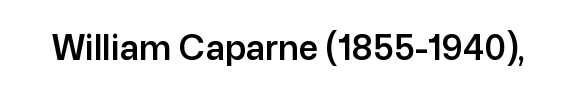
The image shows 34 px sans-serif type, upright; set normal letter spacing, not underlined; low stroke contrast and a medium x-height.
